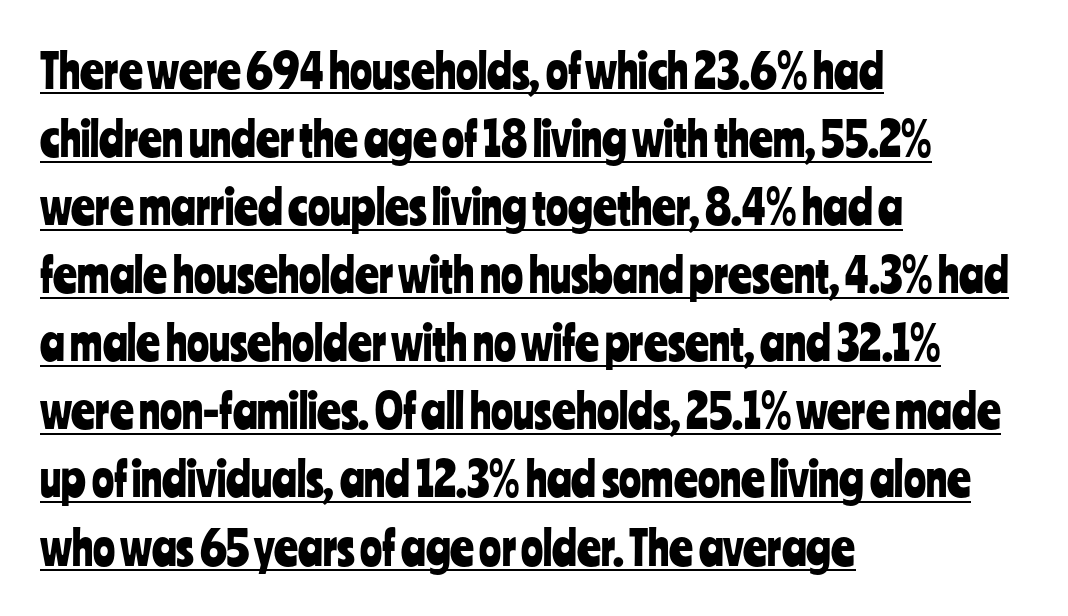
The letters carry no serifs — their stems end cleanly without finishing strokes. The face used here is proportionally spaced, like ordinary book or web type. The letters sit at their default tracking, neither squeezed nor spread. How would I describe the line gaps? Plain and ordinary. Which margin do the lines hug? The left one — the right edge is uneven.
